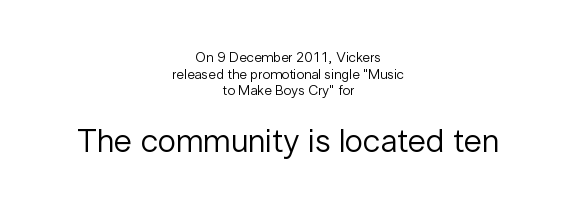
The image shows 33 px regular-weight sans-serif type, upright; set centered, line spacing 1.18x, normal letter spacing, not underlined; the second (bottom) block is 2.36x larger; low stroke contrast and a medium x-height.
